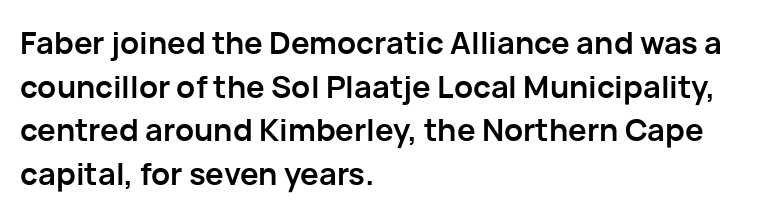
The image shows 31 px semibold sans-serif type, upright; set left-aligned, normal line spacing (1.41x), normal letter spacing, not underlined; low stroke contrast and a medium x-height.
